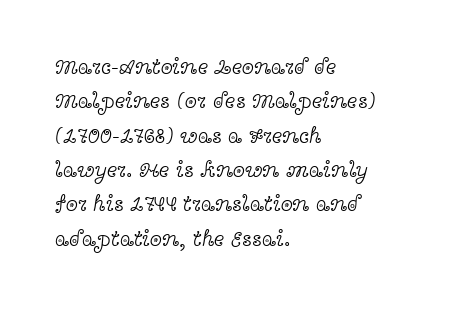
Q: Is the text bold? A: No.
Q: Is the text italic (slanted)? A: No, it is upright.
Q: Is the text underlined? A: No.
Q: How is the paragraph aligned? A: Left-aligned.
Q: Is the spacing between letters normal or unusually wide? A: Normal.
Q: Is the spacing between lines tight, normal or loose? A: Normal.
